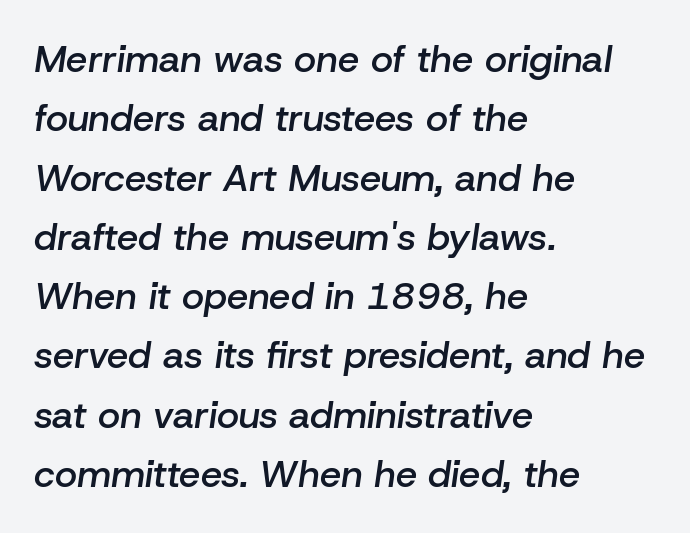
Q: Is the text bold? A: Semi-bold.
Q: Is the text italic (slanted)? A: Yes, it leans right by about 8 degrees.
Q: Is the text underlined? A: No.
Q: How is the paragraph aligned? A: Left-aligned.
Q: Is the spacing between letters normal or unusually wide? A: Normal.
Q: Is the spacing between lines tight, normal or loose? A: Normal.
Q: Width (condensed, normal, or wide)? A: Normal.
Q: Stroke contrast? A: Low.
Q: x-height? A: Medium.
Q: Monospaced? A: No.
